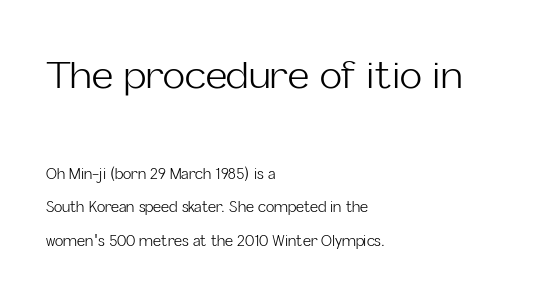
Q: Is the text bold? A: No.
Q: Is the text italic (slanted)? A: No, it is upright.
Q: Is the typeface a serif or a sans-serif typeface? A: Sans-serif.
Q: Is the text underlined? A: No.
Q: How is the paragraph aligned? A: Left-aligned.
Q: Is the spacing between letters normal or unusually wide? A: Normal.
Q: Is the spacing between lines tight, normal or loose? A: Loose.
Q: Which block of text is set in a larger size, the first (top) or the second (bottom)? A: The first (top) one.
Q: Width (condensed, normal, or wide)? A: Normal.
Q: Stroke contrast? A: Low.
Q: x-height? A: Medium.
Q: Monospaced? A: No.
